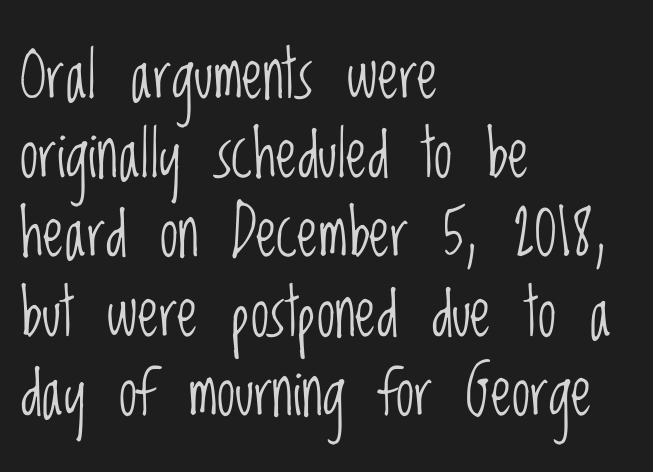
Q: Is the text bold? A: No.
Q: Is the text italic (slanted)? A: No, it is upright.
Q: Is the typeface a serif or a sans-serif typeface? A: Sans-serif.
Q: Is the text underlined? A: No.
Q: How is the paragraph aligned? A: Left-aligned.
Q: Is the spacing between letters normal or unusually wide? A: Normal.
Q: Width (condensed, normal, or wide)? A: Condensed.
Q: Stroke contrast? A: Low.
Q: x-height? A: Large.
Q: Monospaced? A: No.
